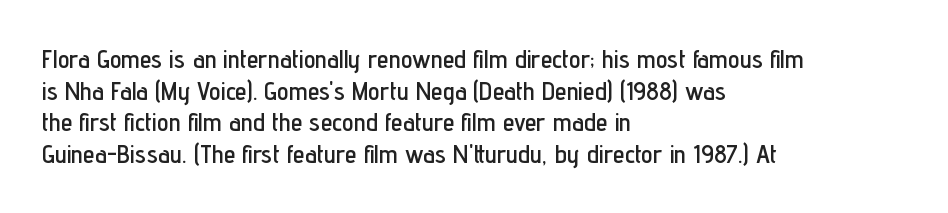
The image shows 26 px text type, upright; set left-aligned, line spacing 1.22x, normal letter spacing, not underlined.
